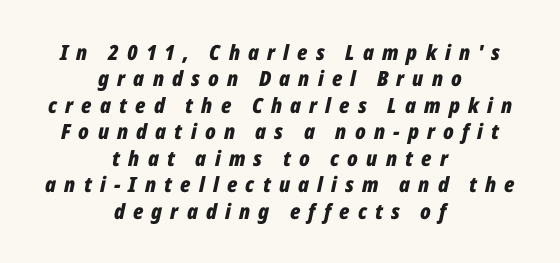
{"italic": "yes", "lean": "right", "slant_degrees": 12, "bold": "yes", "underline": "no", "align": "center", "line_spacing": "normal", "line_spacing_ratio": 1.26, "letter_spacing": "wide", "letter_spacing_em": 0.39, "glyph_px": 21}
